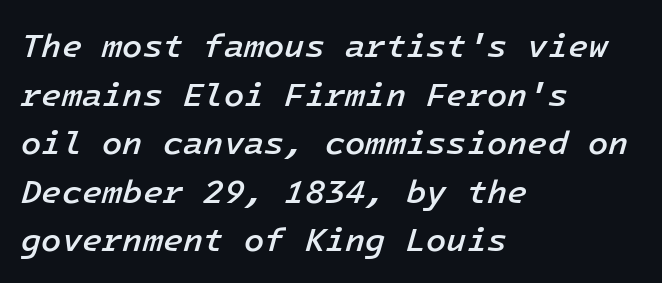
{"italic": "yes", "lean": "right", "slant_degrees": 16, "bold": "semi", "weight": "semibold", "width": "normal", "stroke_contrast": "low", "x_height": "medium", "underline": "no", "align": "left", "line_spacing": "normal", "line_spacing_ratio": 1.47, "letter_spacing": "normal", "letter_spacing_em": 0.0, "glyph_px": 33}
